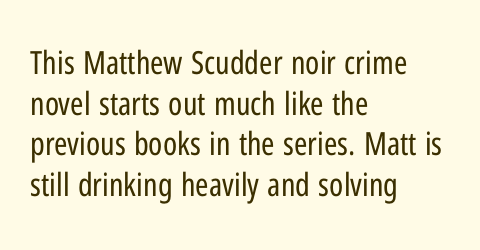
The image shows 32 px regular-weight, condensed sans-serif type, upright; set left-aligned, normal line spacing (1.27x), normal letter spacing, not underlined; low stroke contrast and a medium x-height.
